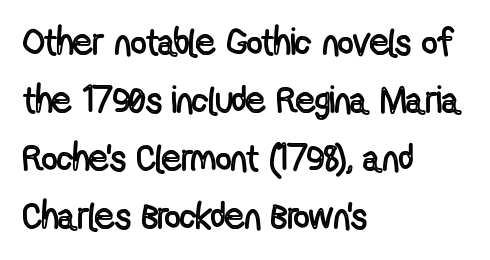
Vertical strokes here are truly vertical. If you measured baseline to baseline, you'd find a middling distance. One-word summary of the alignment: left. You could not count columns in this text — the font is proportionally spaced. How are the letters spaced? Ordinarily, with no added tracking.
